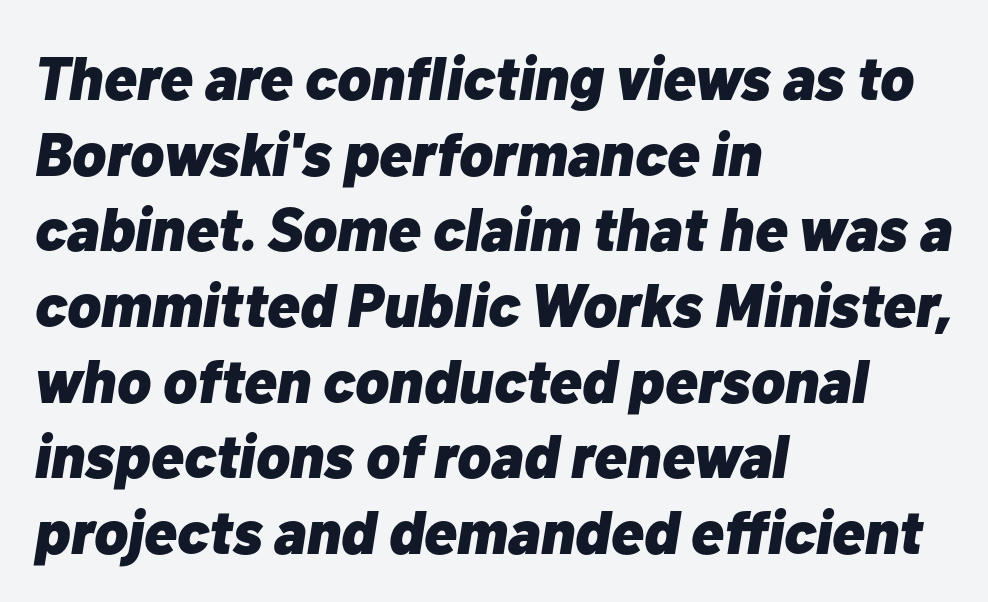
The image shows 61 px heavy type, italic (leaning right); set left-aligned, line spacing 1.24x, normal letter spacing, not underlined; low stroke contrast and a medium x-height.
